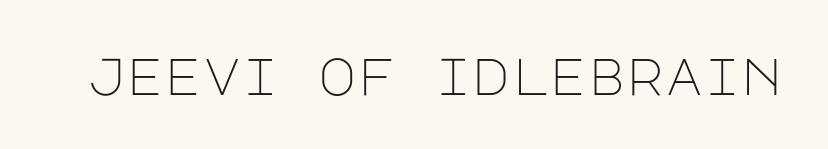
The image shows 52 px light sans-serif type, upright; set normal letter spacing, not underlined; low stroke contrast and a large x-height.
